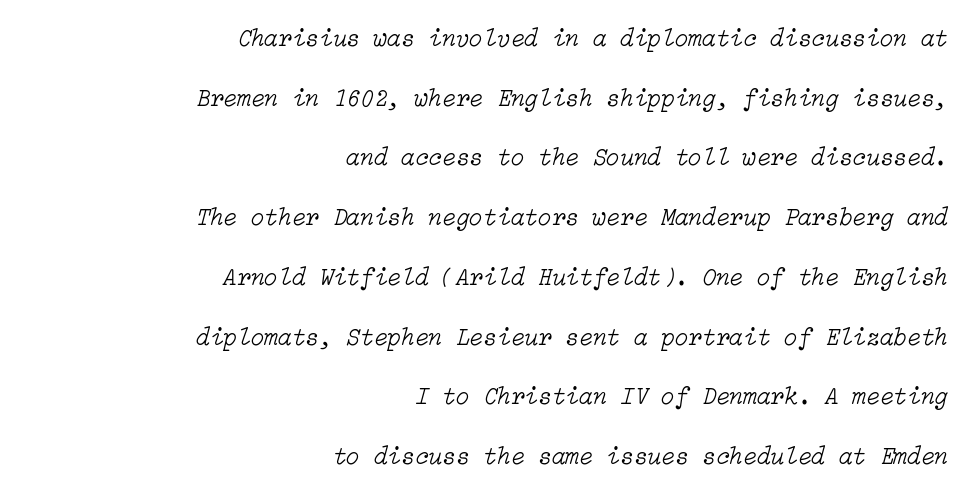
The image shows 25 px text type, italic (leaning right); set right-aligned, loose line spacing (2.39x), normal letter spacing, not underlined.
